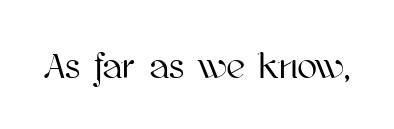
{"italic": "no", "width": "normal", "stroke_contrast": "high", "x_height": "medium", "monospaced": "no", "underline": "no", "letter_spacing": "normal", "letter_spacing_em": 0.0, "glyph_px": 36}
